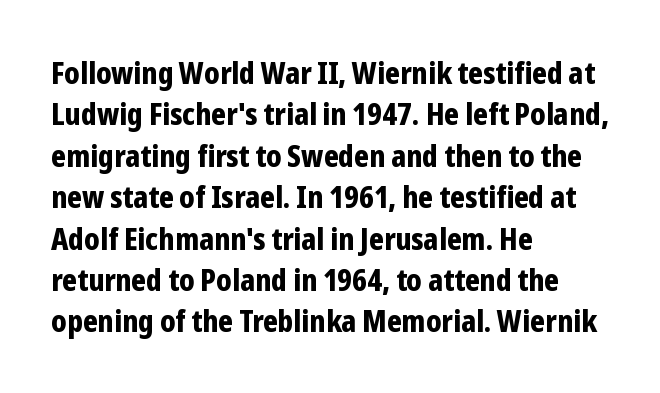
The image shows 30 px bold, condensed sans-serif type, upright; set left-aligned, normal line spacing (1.38x), normal letter spacing, not underlined; low stroke contrast and a medium x-height.
